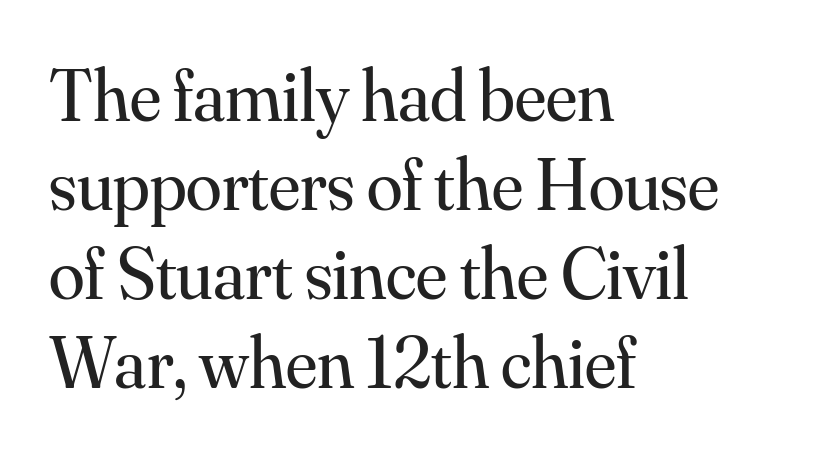
{"serif": "yes", "italic": "no", "bold": "no", "weight": "regular", "width": "normal", "stroke_contrast": "medium", "x_height": "small", "monospaced": "no", "underline": "no", "align": "left", "line_spacing_ratio": 1.22, "letter_spacing": "normal", "letter_spacing_em": 0.0, "glyph_px": 73}
